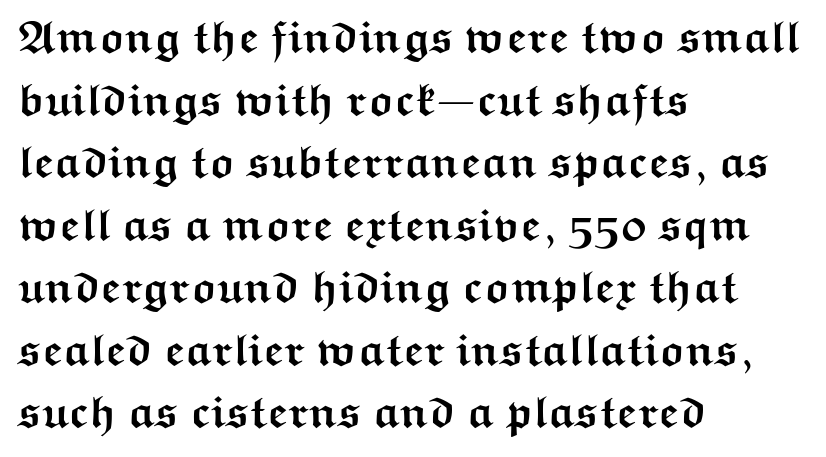
The image shows 45 px semibold, wide sans-serif type, upright; set left-aligned, normal line spacing (1.39x), normal letter spacing, not underlined; medium stroke contrast and a medium x-height.
